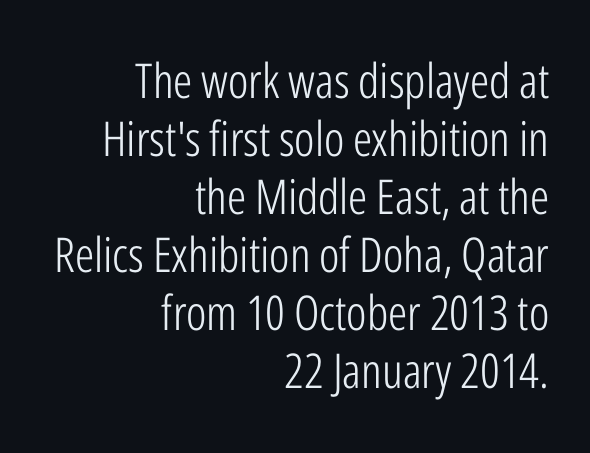
{"serif": "no", "italic": "no", "bold": "no", "weight": "light", "width": "condensed", "stroke_contrast": "low", "x_height": "medium", "monospaced": "no", "underline": "no", "align": "right", "line_spacing_ratio": 1.21, "letter_spacing": "normal", "letter_spacing_em": 0.0, "glyph_px": 48}
